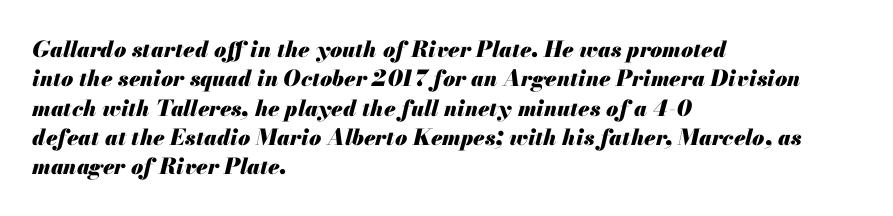
Q: Is the text bold? A: Yes.
Q: Is the text italic (slanted)? A: Yes, it leans right by about 13 degrees.
Q: Is the text underlined? A: No.
Q: How is the paragraph aligned? A: Left-aligned.
Q: Is the spacing between letters normal or unusually wide? A: Normal.
Q: Is the spacing between lines tight, normal or loose? A: Normal.
